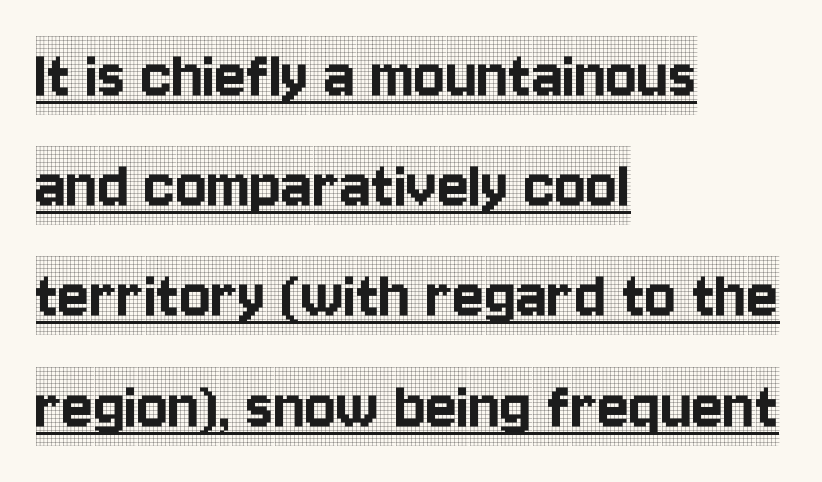
Q: Is the text italic (slanted)? A: No, it is upright.
Q: Is the typeface a serif or a sans-serif typeface? A: Serif.
Q: Is the text underlined? A: Yes.
Q: How is the paragraph aligned? A: Left-aligned.
Q: Is the spacing between letters normal or unusually wide? A: Normal.
Q: Is the spacing between lines tight, normal or loose? A: Normal.
Q: Width (condensed, normal, or wide)? A: Condensed.
Q: x-height? A: Large.
Q: Monospaced? A: No.
